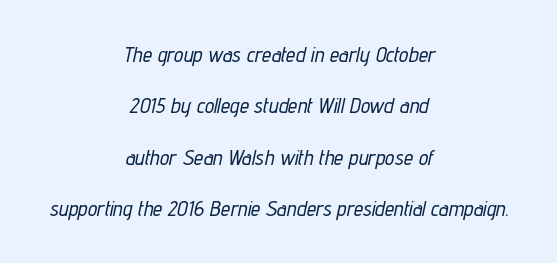
Q: Is the text italic (slanted)? A: Yes, it leans right by about 12 degrees.
Q: Is the text underlined? A: No.
Q: How is the paragraph aligned? A: Centered.
Q: Is the spacing between letters normal or unusually wide? A: Normal.
Q: Is the spacing between lines tight, normal or loose? A: Loose.
